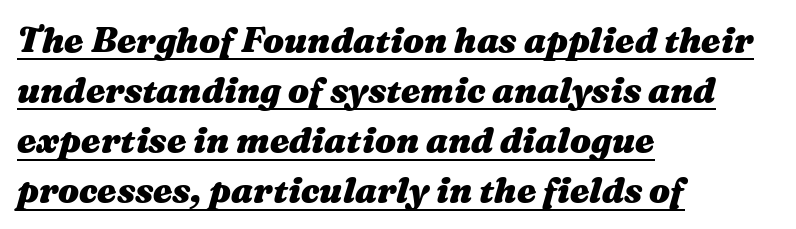
The image shows 35 px heavy, wide type, italic (leaning right); set left-aligned, normal line spacing (1.43x), normal letter spacing, underlined; medium stroke contrast and a medium x-height.
